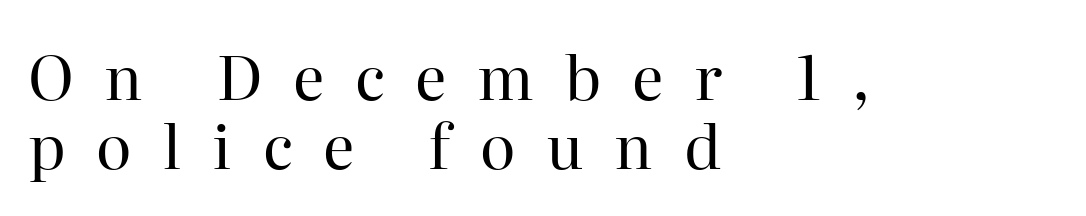
Check under the words: just untouched page. Compared with a typical body face, this is equally light or lighter still. Compared with typical body copy, the letter spacing here is much looser. These lines stack with their left ends in a neat column. You could not count columns in this text — the font is proportionally spaced.
